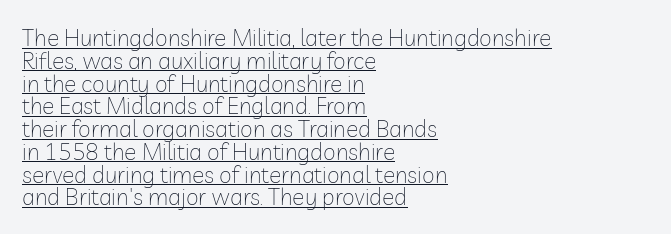
Q: Is the text bold? A: No.
Q: Is the text italic (slanted)? A: No, it is upright.
Q: Is the text underlined? A: Yes.
Q: How is the paragraph aligned? A: Left-aligned.
Q: Is the spacing between letters normal or unusually wide? A: Normal.
Q: Is the spacing between lines tight, normal or loose? A: Tight.
